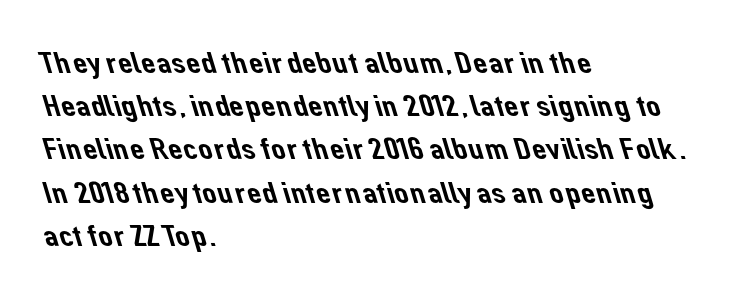
Character widths vary here, with narrow letters taking less room than wide ones. Is the letter spacing exaggerated? No — it looks like the ordinary default. Observe the absence of serifs on each vertical stroke in this sample. Honestly, the row spacing looks completely unremarkable. The baseline area is clear. Caption: multi-line text, flush left, ragged right.
